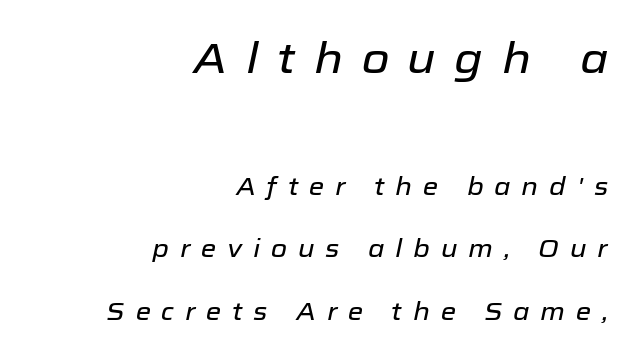
Reading down the column, the eye jumps a long way to each next line. A typesetter would mark this as italic. These lines are set flush right with a ragged left edge. Check under the words: just untouched page. Think of a printed novel: that variable character pitch is what you see here. Is the lower block the larger one? No — the upper block carries the bigger type.
